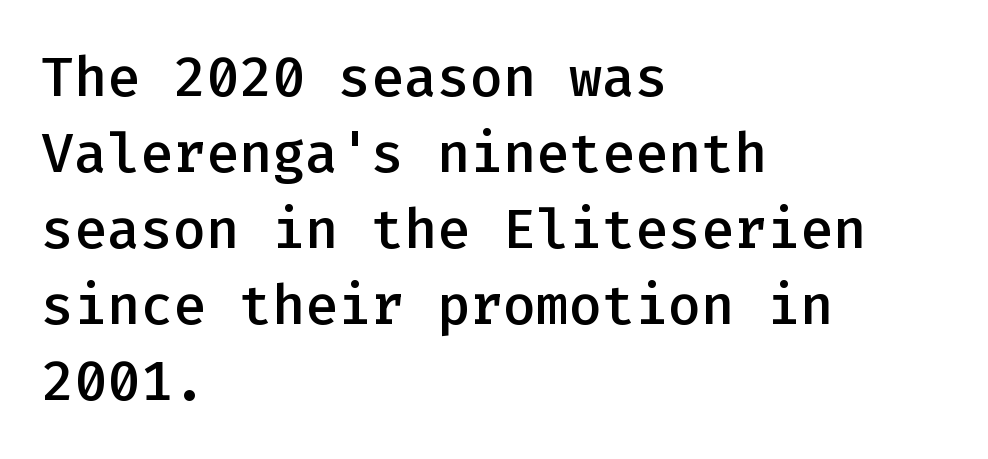
The image shows 55 px semibold sans-serif type, upright, monospaced; set left-aligned, normal line spacing (1.38x), normal letter spacing, not underlined; low stroke contrast and a medium x-height.
